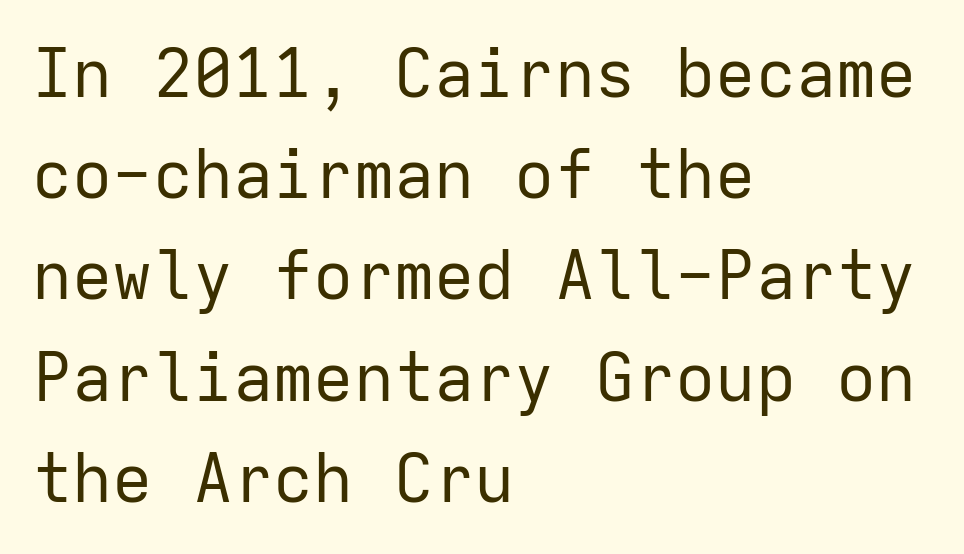
The image shows 67 px regular-weight sans-serif type, upright, monospaced; set left-aligned, normal line spacing (1.51x), normal letter spacing, not underlined; low stroke contrast and a medium x-height.
